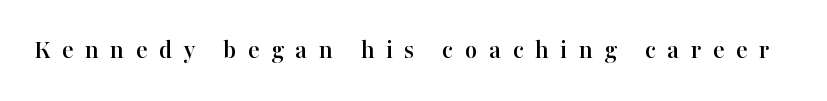
Q: Is the text italic (slanted)? A: No, it is upright.
Q: Is the text underlined? A: No.
Q: Is the spacing between letters normal or unusually wide? A: Unusually wide.
